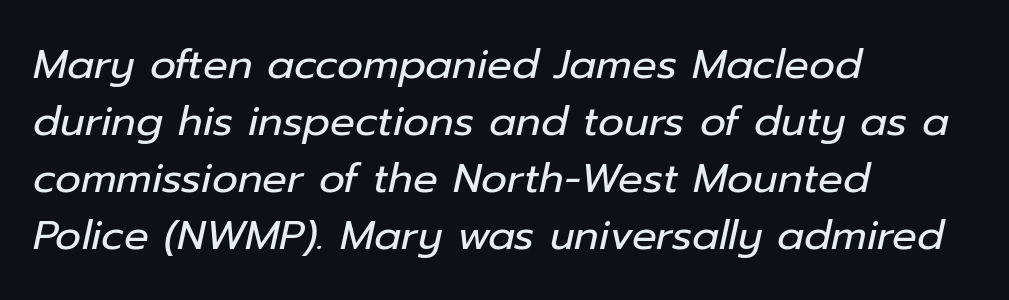
Q: Is the text bold? A: No.
Q: Is the text italic (slanted)? A: Yes, it leans right by about 12 degrees.
Q: Is the text underlined? A: No.
Q: How is the paragraph aligned? A: Left-aligned.
Q: Is the spacing between letters normal or unusually wide? A: Normal.
Q: Is the spacing between lines tight, normal or loose? A: Normal.
Q: Width (condensed, normal, or wide)? A: Normal.
Q: Stroke contrast? A: Low.
Q: x-height? A: Medium.
Q: Monospaced? A: No.
